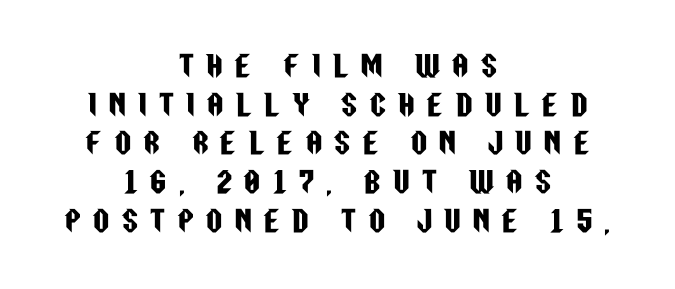
The image shows 28 px condensed sans-serif type, upright; set centered, normal line spacing (1.38x), unusually wide letter spacing (+0.45 em), not underlined; low stroke contrast and a large x-height.
